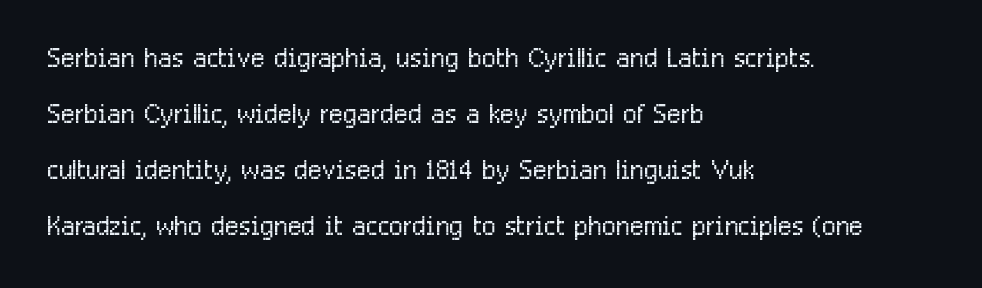
The image shows 37 px light, condensed sans-serif type, upright; set left-aligned, normal line spacing (1.51x), normal letter spacing, not underlined; low stroke contrast and a medium x-height.
